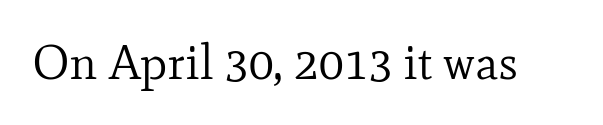
The image shows 48 px regular-weight serif type, upright; set normal letter spacing, not underlined; low stroke contrast and a small x-height.
